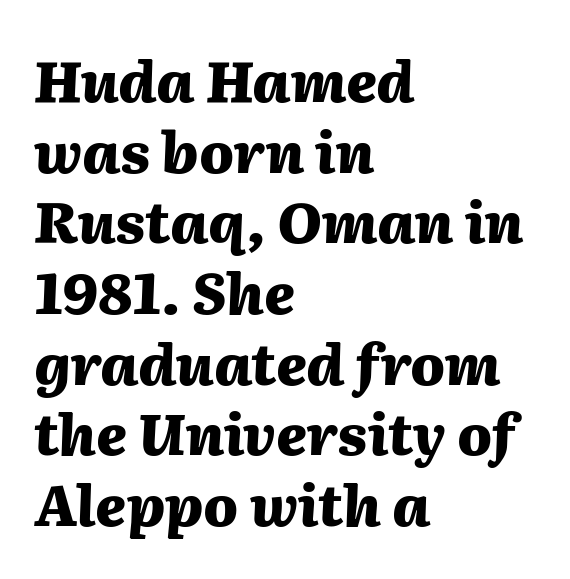
I'd describe the lettering as bold — thick and assertive. The rendering uses natural spacing where letterforms have individual widths. The rag falls on the right side of this text block. Inter-character spacing is left at the font's built-in metrics. Unmarked baselines from the first word to the last.
